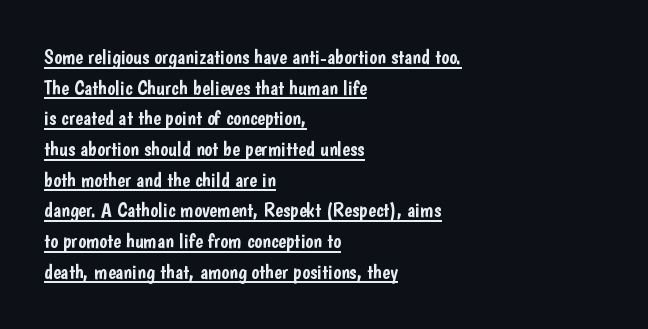
Q: Is the text italic (slanted)? A: No, it is upright.
Q: Is the text underlined? A: Yes.
Q: How is the paragraph aligned? A: Left-aligned.
Q: Is the spacing between letters normal or unusually wide? A: Normal.
Q: Is the spacing between lines tight, normal or loose? A: Normal.
